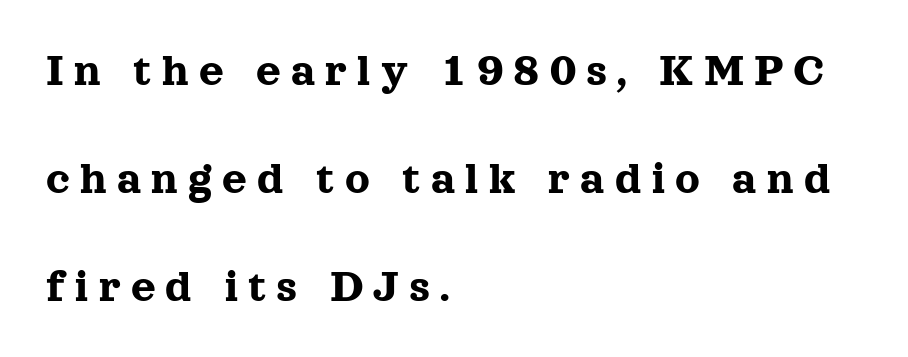
{"serif": "yes", "italic": "no", "width": "normal", "x_height": "medium", "monospaced": "no", "underline": "no", "align": "left", "line_spacing": "loose", "line_spacing_ratio": 2.25, "letter_spacing": "wide", "letter_spacing_em": 0.21, "glyph_px": 48}
